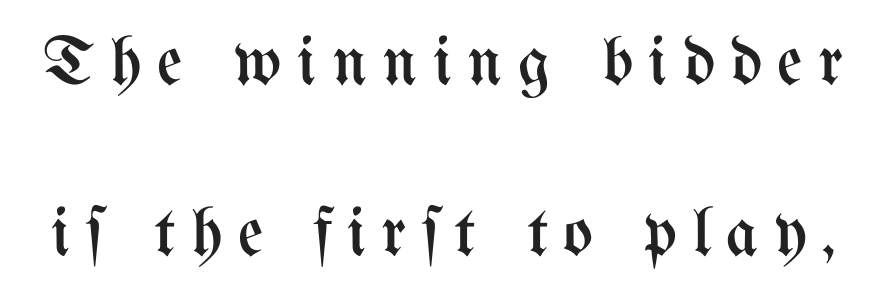
Nope, not italic — everything's standing straight. Varying glyph widths throughout — classic text-font behaviour. The strokes carry an ordinary text weight at most. Caption: expanded tracking, letters set apart. Unmarked baselines from the first word to the last. Baseline-to-baseline distance is far greater than the letter height.
